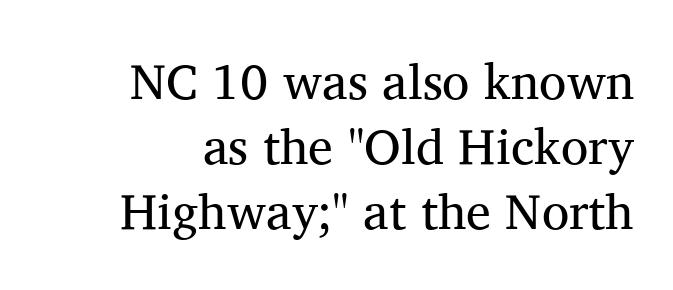
Q: Is the text bold? A: No.
Q: Is the text italic (slanted)? A: No, it is upright.
Q: Is the typeface a serif or a sans-serif typeface? A: Serif.
Q: Is the text underlined? A: No.
Q: How is the paragraph aligned? A: Right-aligned.
Q: Is the spacing between letters normal or unusually wide? A: Normal.
Q: Is the spacing between lines tight, normal or loose? A: Normal.
Q: Width (condensed, normal, or wide)? A: Normal.
Q: Stroke contrast? A: Medium.
Q: x-height? A: Medium.
Q: Monospaced? A: No.
